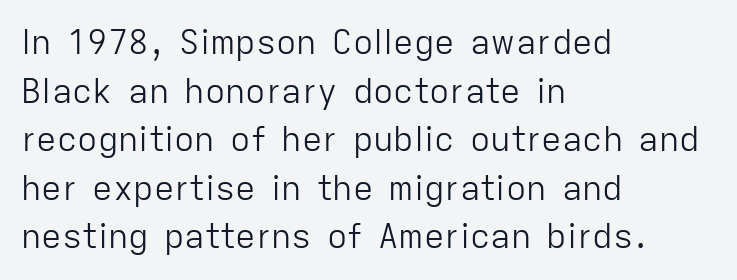
{"serif": "no", "italic": "no", "bold": "no", "weight": "light", "width": "normal", "stroke_contrast": "low", "x_height": "medium", "monospaced": "no", "underline": "no", "align": "left", "line_spacing": "normal", "line_spacing_ratio": 1.43, "letter_spacing": "normal", "letter_spacing_em": 0.0, "glyph_px": 34}
